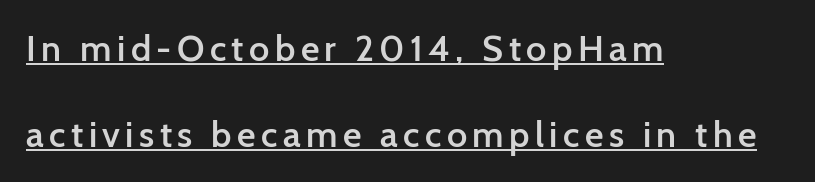
{"serif": "no", "italic": "no", "bold": "semi", "weight": "semibold", "width": "normal", "stroke_contrast": "low", "x_height": "medium", "monospaced": "no", "underline": "yes", "align": "left", "line_spacing": "loose", "line_spacing_ratio": 2.38, "glyph_px": 36}
